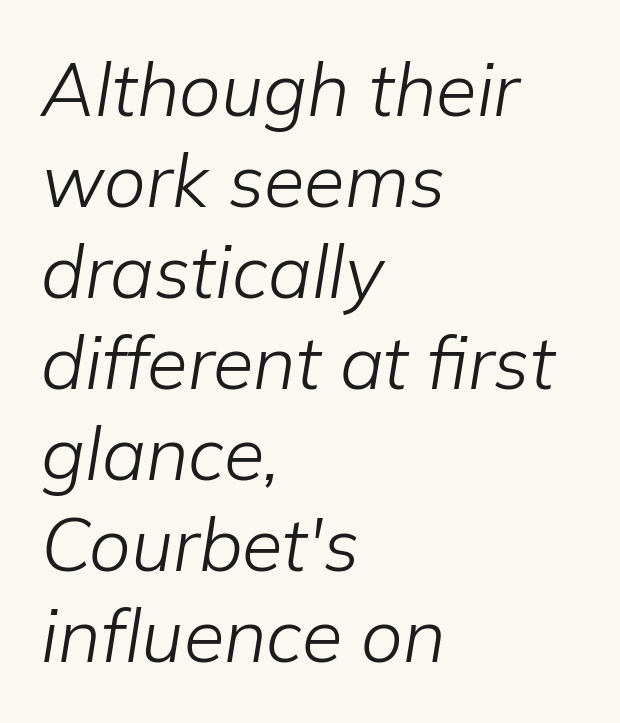
The image shows 74 px light type, italic (leaning right); set left-aligned, line spacing 1.23x, normal letter spacing, not underlined; low stroke contrast and a medium x-height.
